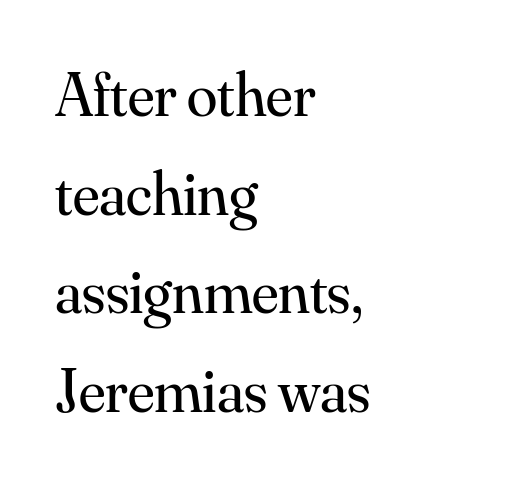
The image shows 62 px regular-weight serif type, upright; set left-aligned, normal line spacing (1.59x), normal letter spacing, not underlined; medium stroke contrast and a small x-height.
